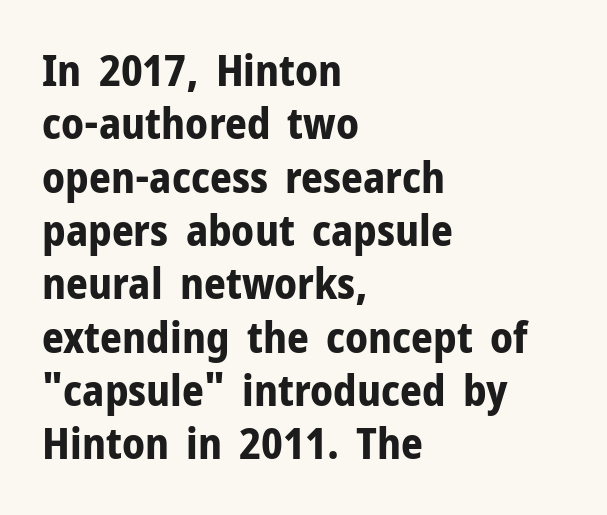
Q: Is the text bold? A: Yes.
Q: Is the text italic (slanted)? A: No, it is upright.
Q: Is the typeface a serif or a sans-serif typeface? A: Sans-serif.
Q: Is the text underlined? A: No.
Q: How is the paragraph aligned? A: Left-aligned.
Q: Is the spacing between letters normal or unusually wide? A: Normal.
Q: Width (condensed, normal, or wide)? A: Normal.
Q: Stroke contrast? A: Low.
Q: x-height? A: Medium.
Q: Monospaced? A: No.
